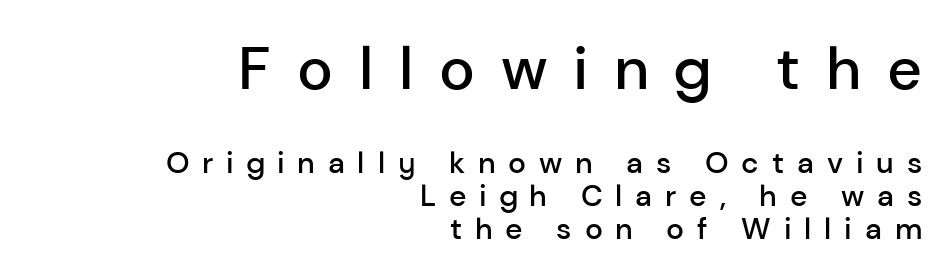
Line endings align vertically; line beginnings do not. Ascenders rise straight up at ninety degrees. Each row of text sits above clean, open space. Stems and bowls a touch heavier than normal — semibold. This sample trades vertical openness for compactness between lines. The face used here is rendered with a markedly widened letterfit.
